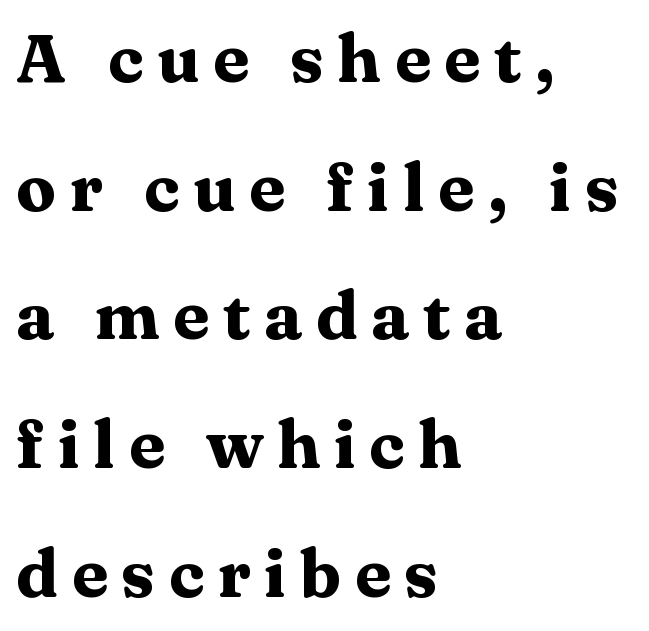
Underlining? Definitely not there. Is this a sans? No — the strokes have serifs. Line starts are locked; line ends wander. Typographic density is high because the face is bold.
